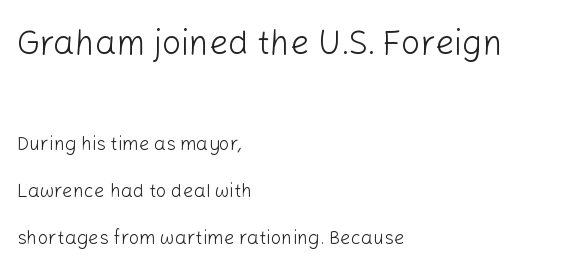
The image shows 34 px light sans-serif type, upright; set left-aligned, loose line spacing (2.49x), normal letter spacing, not underlined; the first (top) block is 1.79x larger; low stroke contrast and a medium x-height.
